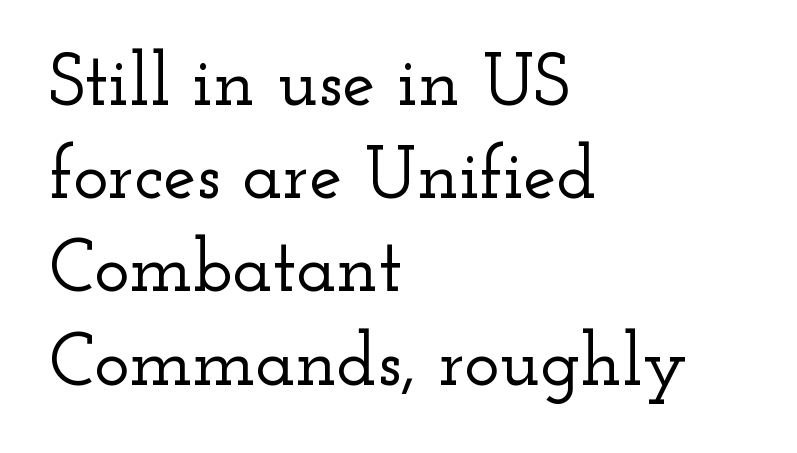
Character widths vary here, with narrow letters taking less room than wide ones. Clear beneath every line of the passage. This sample is left-justified, so line endings fall wherever the words run out. Honestly, the row spacing looks completely unremarkable. Look at the bottom of the vertical strokes: they flare into serifs here.
